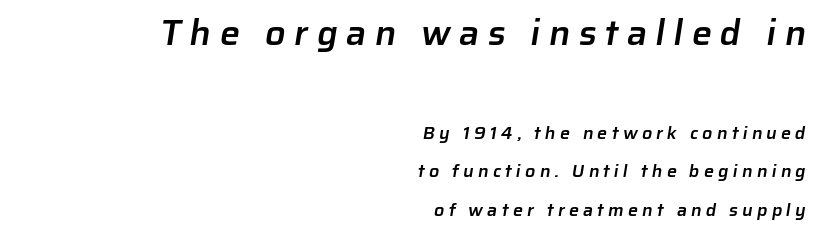
The image shows 36 px semibold sans-serif type; set right-aligned, loose line spacing (2.16x), unusually wide letter spacing (+0.23 em), not underlined; the first (top) block is 2.0x larger; low stroke contrast and a medium x-height.
